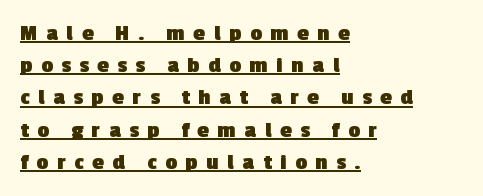
{"bold": "yes", "underline": "yes", "align": "left", "line_spacing": "normal", "line_spacing_ratio": 1.4, "letter_spacing": "wide", "letter_spacing_em": 0.38, "glyph_px": 23}
